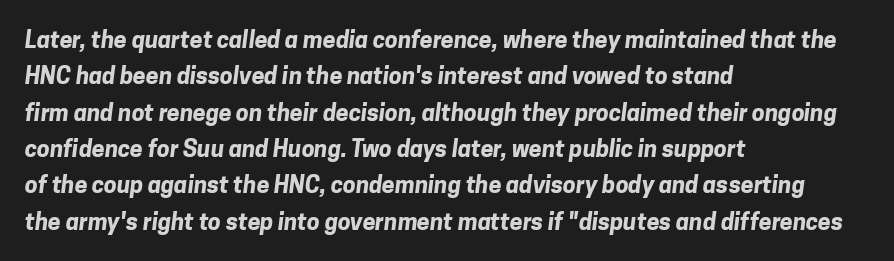
{"bold": "yes", "underline": "no", "align": "left", "line_spacing": "normal", "line_spacing_ratio": 1.58, "letter_spacing": "normal", "letter_spacing_em": 0.0, "glyph_px": 23}
